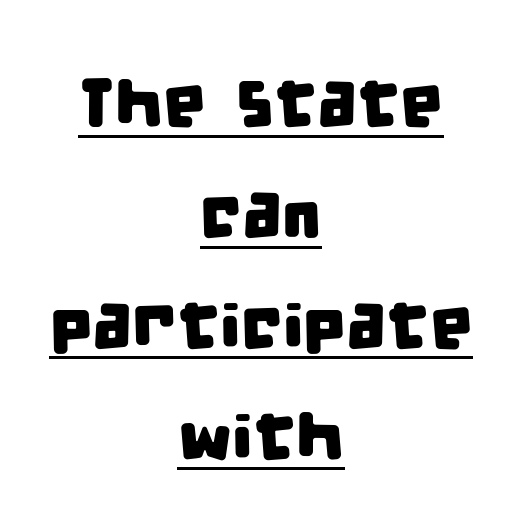
Q: Is the typeface a serif or a sans-serif typeface? A: Sans-serif.
Q: Is the text underlined? A: Yes.
Q: How is the paragraph aligned? A: Centered.
Q: Is the spacing between letters normal or unusually wide? A: Normal.
Q: Is the spacing between lines tight, normal or loose? A: Normal.
Q: Width (condensed, normal, or wide)? A: Condensed.
Q: Stroke contrast? A: Low.
Q: x-height? A: Large.
Q: Monospaced? A: No.
